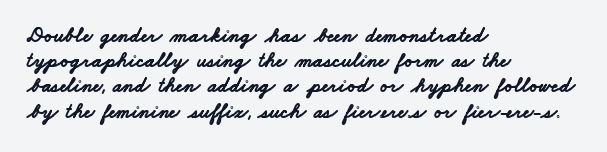
A clean baseline with only descenders dipping below it. Plenty of ink on the page — the face is bold. The lines in this sample share a left origin and differ only in where they stop. Default kerning and tracking; the words read as compact shapes.
